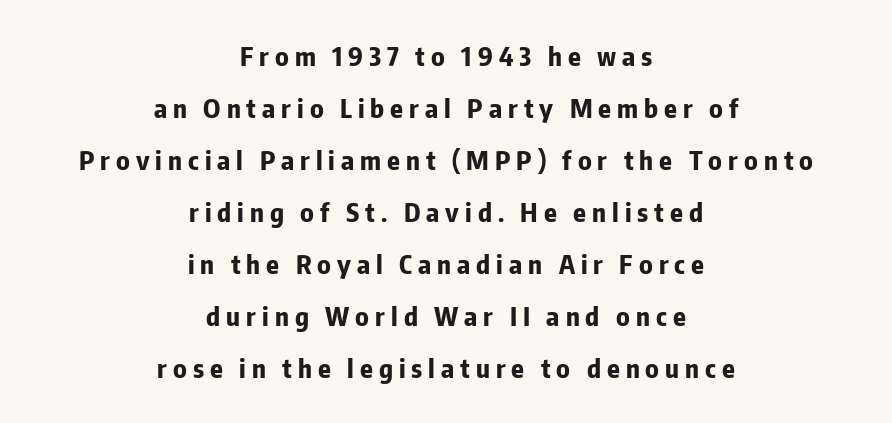
Does extra space separate the letters? Yes, quite a lot of it. Weight check: bold — yes, fully. No word sits above an underline. The rag falls on both sides of this text block equally. Baseline-to-baseline distance is far greater than the letter height. If you drew a line through each stem, it would be perfectly vertical.
